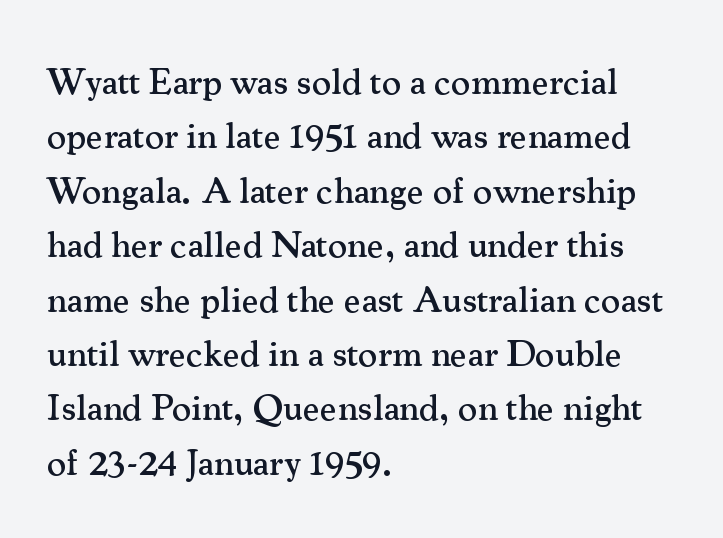
Q: Is the text italic (slanted)? A: No, it is upright.
Q: Is the typeface a serif or a sans-serif typeface? A: Serif.
Q: Is the text underlined? A: No.
Q: How is the paragraph aligned? A: Left-aligned.
Q: Is the spacing between letters normal or unusually wide? A: Normal.
Q: Is the spacing between lines tight, normal or loose? A: Normal.
Q: Width (condensed, normal, or wide)? A: Normal.
Q: Stroke contrast? A: Medium.
Q: x-height? A: Small.
Q: Monospaced? A: No.
